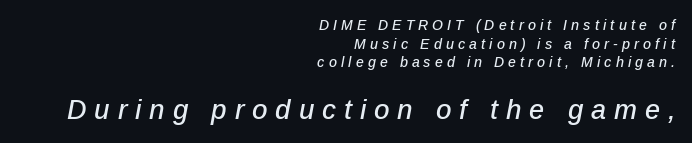
This block has exactly the height ordinary leading produces. A typesetter would call this heavily tracked-out type. Yep, that's italic — everything's leaning. Descenders are the only things crossing below the line.
